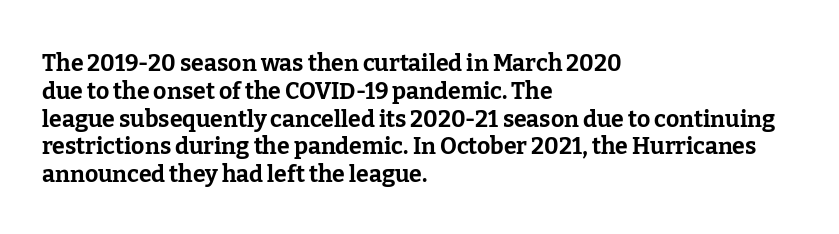
Short and long lines alike share a common starting point at left. Unlike italic type, these characters show no tilt at all. The passage shown is emphatically bold. The face used here is rendered with its standard letterfit. The space beneath each line is pristine and unruled.
